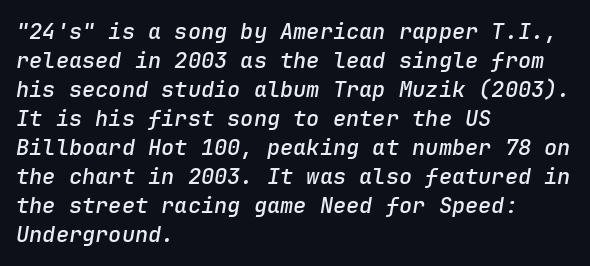
Q: Is the text bold? A: Semi-bold.
Q: Is the text italic (slanted)? A: Yes, it leans right by about 9 degrees.
Q: Is the text underlined? A: No.
Q: How is the paragraph aligned? A: Left-aligned.
Q: Is the spacing between letters normal or unusually wide? A: Normal.
Q: Is the spacing between lines tight, normal or loose? A: Normal.
